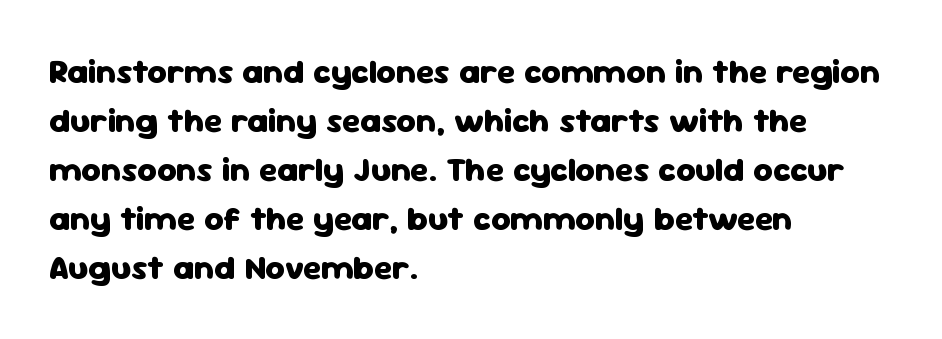
Q: Is the text bold? A: Yes.
Q: Is the text italic (slanted)? A: No, it is upright.
Q: Is the typeface a serif or a sans-serif typeface? A: Sans-serif.
Q: Is the text underlined? A: No.
Q: How is the paragraph aligned? A: Left-aligned.
Q: Is the spacing between letters normal or unusually wide? A: Normal.
Q: Is the spacing between lines tight, normal or loose? A: Normal.
Q: Width (condensed, normal, or wide)? A: Normal.
Q: Stroke contrast? A: Low.
Q: x-height? A: Medium.
Q: Monospaced? A: No.
